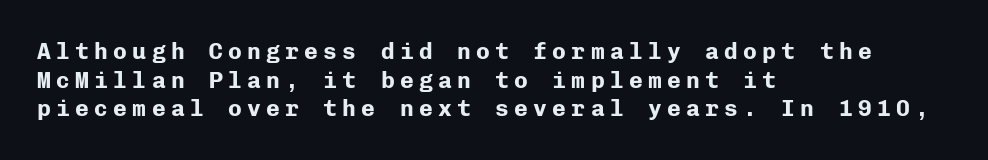
{"italic": "no", "bold": "yes", "underline": "no", "align": "left", "line_spacing_ratio": 1.24, "letter_spacing": "wide", "letter_spacing_em": 0.23, "glyph_px": 23}
